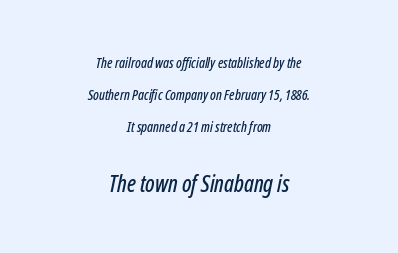
{"italic": "yes", "lean": "right", "slant_degrees": 12, "underline": "no", "align": "center", "line_spacing": "loose", "line_spacing_ratio": 2.28, "letter_spacing": "normal", "letter_spacing_em": 0.0, "larger_block": "second", "size_ratio": 1.64, "glyph_px": 23}
